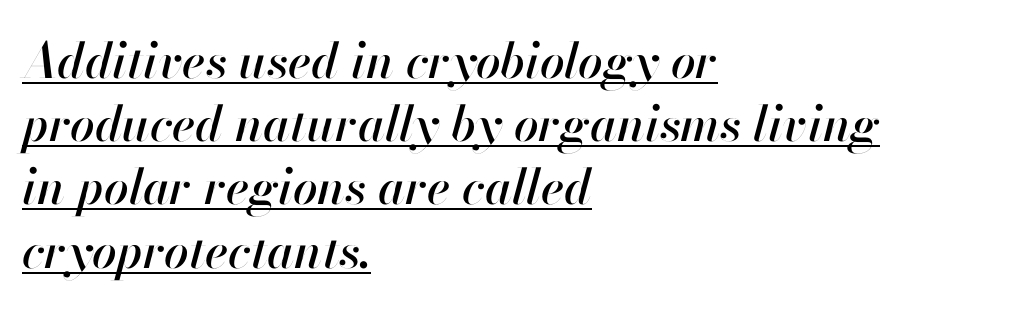
A baseline rule has been typeset under these characters. If you drew a line through each stem, it would be angled. The lines are quadded left. Do the characters align in a grid? No, the font is proportional. How are the letters spaced? Ordinarily, with no added tracking.
